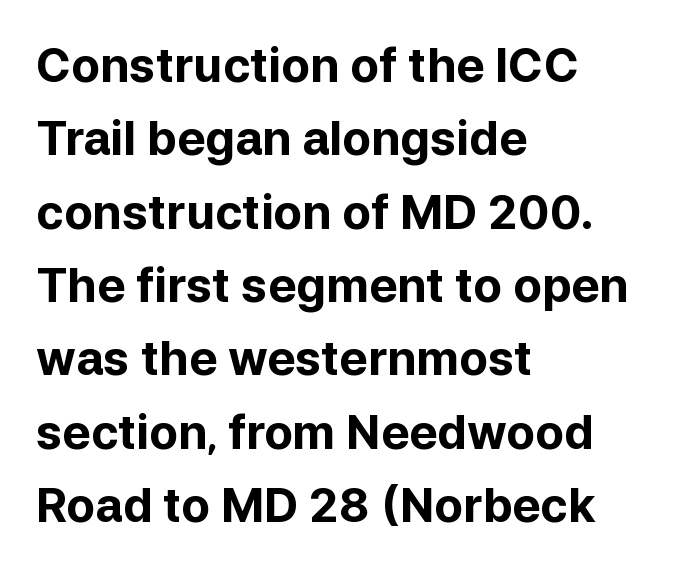
Are there feet on the stems? There aren't — it's a sans. The string is rendered with underlining switched off. Designer's note — italics off, roman on. Line spacing here is normal. Honestly, the letter spacing is just normal — you wouldn't notice it. Is the block centered? No — it sits flush against the left margin.
